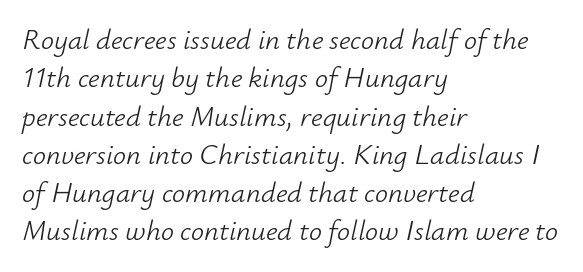
The gaps between neighbouring characters are ordinary and unremarkable. The font's italic variant was chosen for this text. The setting favours the left margin, as ordinary paragraphs usually do. The rendering uses natural spacing where letterforms have individual widths. Vertical stems look standard width or narrower in stroke.
